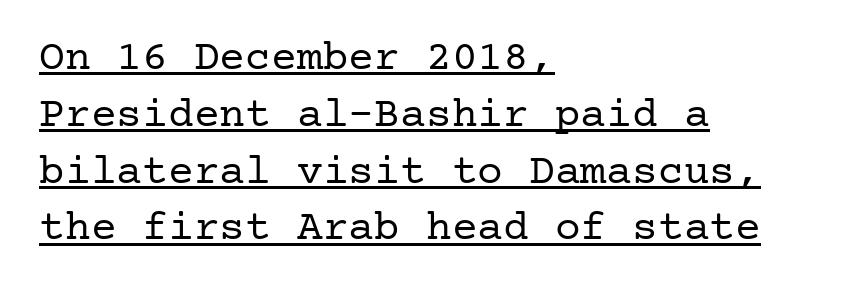
{"serif": "yes", "italic": "no", "bold": "no", "weight": "regular", "width": "normal", "stroke_contrast": "low", "x_height": "medium", "underline": "yes", "align": "left", "line_spacing": "normal", "line_spacing_ratio": 1.32, "letter_spacing": "normal", "letter_spacing_em": 0.0, "glyph_px": 43}
